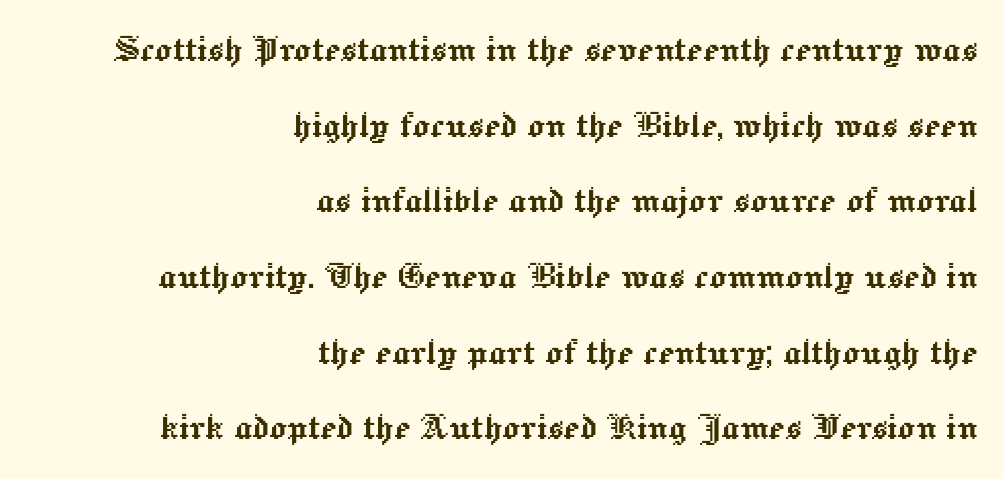
The image shows 43 px text type, upright; set right-aligned, line spacing 1.76x, normal letter spacing, not underlined; a medium x-height.
